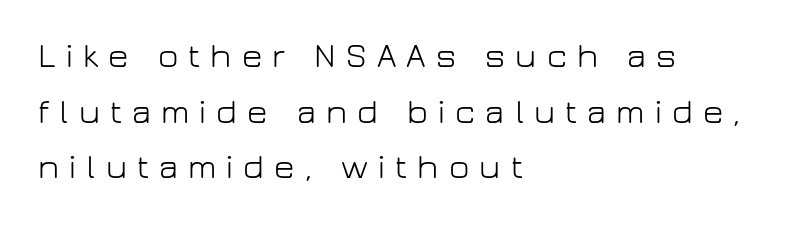
Do the letters lean? They stand straight. Descenders are the only things crossing below the line. Line beginnings align vertically; line endings do not. Compared with a typical body face, this is equally light or lighter still. Each letter keeps its own natural width here, so spacing adapts to shape.
